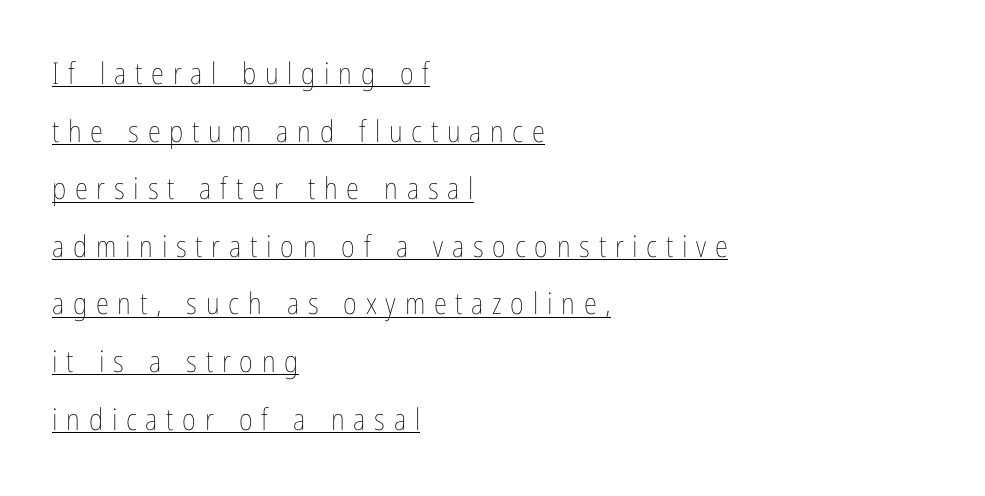
The image shows 30 px thin, condensed type, upright; set left-aligned, loose line spacing (1.92x), unusually wide letter spacing (+0.29 em), underlined; low stroke contrast and a medium x-height.
